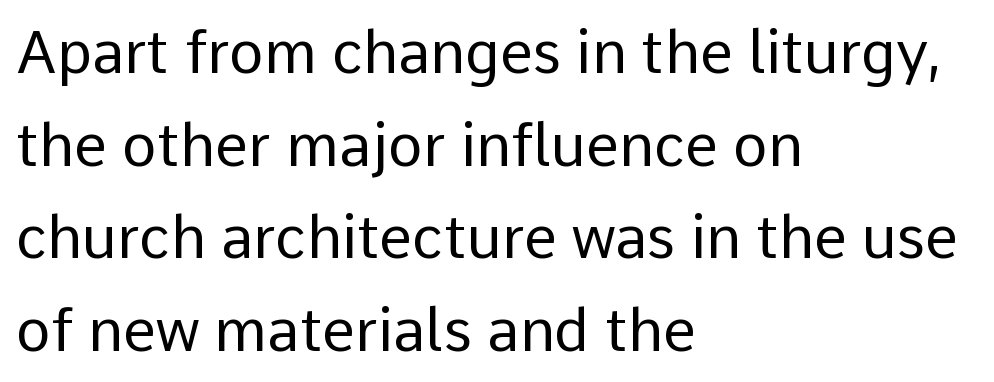
Rule under the text: the space is simply empty. The letterforms sit shoulder to shoulder at normal distance. Do the characters align in a grid? No, the font is proportional. Unlike a traditional serif, this face leaves its strokes unadorned.
